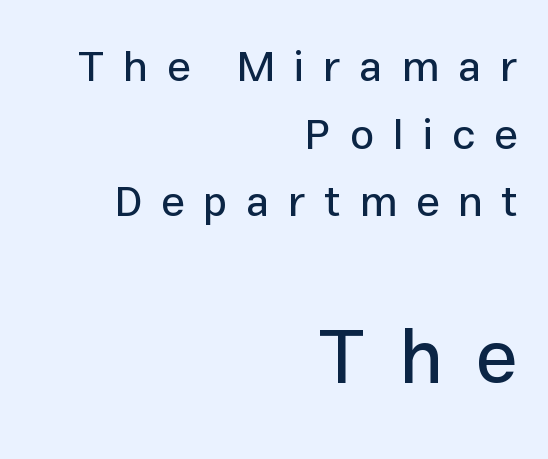
Two sizes are in play, and the larger belongs to the second block. Short note: letters widely spaced. The axis of the letterforms is exactly vertical. Compared with a flush-left layout, this one pins lines to the opposite, right side. The rendering shows plain stroke endings on the letterforms — a sans-serif design.
